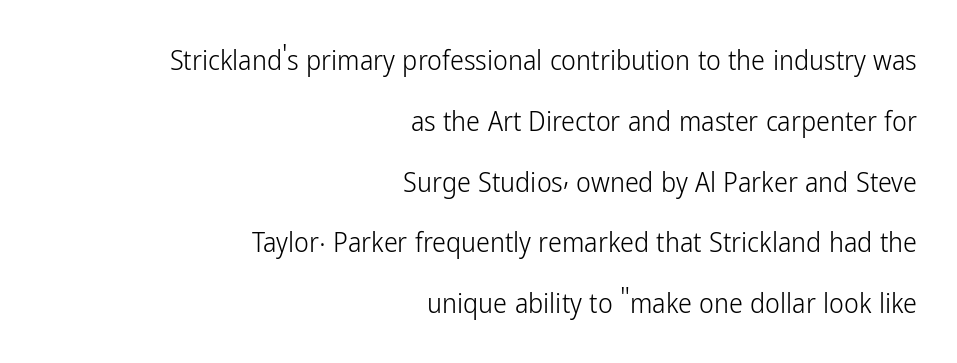
The image shows 28 px light, condensed sans-serif type, upright; set right-aligned, loose line spacing (2.17x), normal letter spacing, not underlined; low stroke contrast and a medium x-height.
